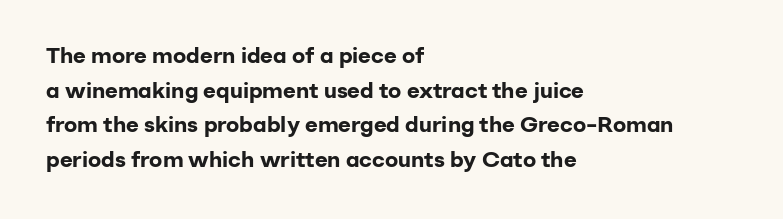
Q: Is the text bold? A: Yes.
Q: Is the text italic (slanted)? A: No, it is upright.
Q: Is the text underlined? A: No.
Q: How is the paragraph aligned? A: Left-aligned.
Q: Is the spacing between letters normal or unusually wide? A: Normal.
Q: Is the spacing between lines tight, normal or loose? A: Normal.
